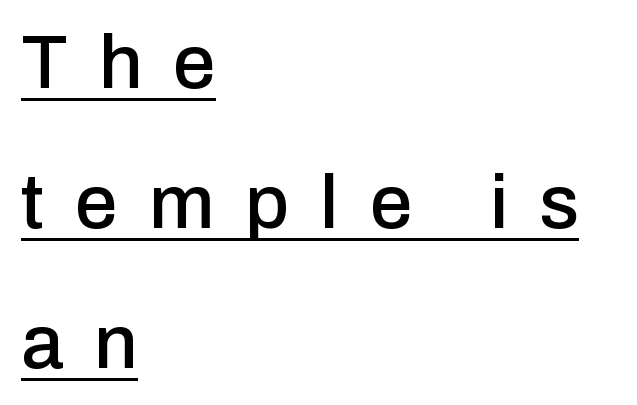
{"serif": "no", "italic": "no", "width": "normal", "stroke_contrast": "low", "x_height": "medium", "monospaced": "no", "underline": "yes", "align": "left", "line_spacing_ratio": 1.84, "letter_spacing": "wide", "letter_spacing_em": 0.41, "glyph_px": 76}
